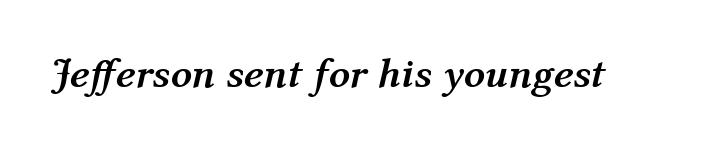
Q: Is the text bold? A: Yes.
Q: Is the text italic (slanted)? A: Yes, it leans right by about 12 degrees.
Q: Is the text underlined? A: No.
Q: Is the spacing between letters normal or unusually wide? A: Normal.
Q: Width (condensed, normal, or wide)? A: Normal.
Q: Stroke contrast? A: Medium.
Q: x-height? A: Medium.
Q: Monospaced? A: No.
